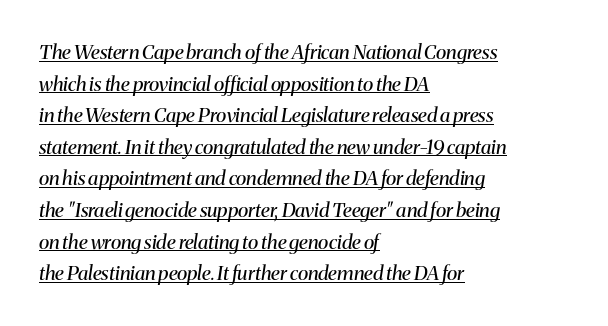
Q: Is the text bold? A: No.
Q: Is the text italic (slanted)? A: Yes, it leans right by about 8 degrees.
Q: Is the text underlined? A: Yes.
Q: How is the paragraph aligned? A: Left-aligned.
Q: Is the spacing between letters normal or unusually wide? A: Normal.
Q: Is the spacing between lines tight, normal or loose? A: Normal.
